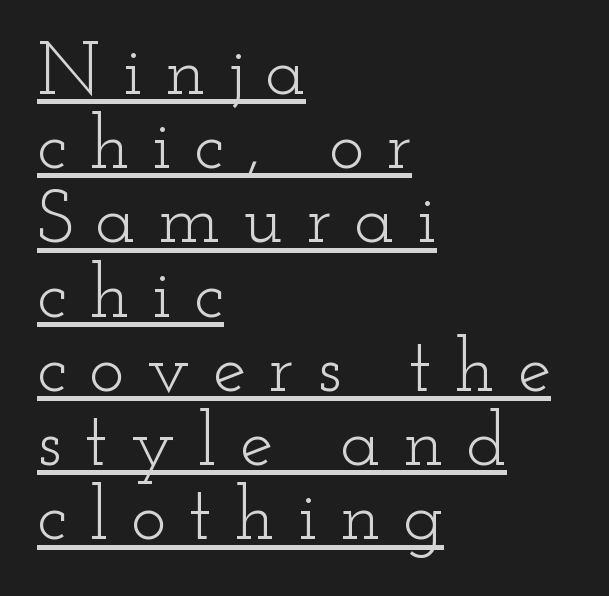
Tall strokes in this sample are plumb rather than angled. Line starts are locked; line ends wander. Note: serifs present on the glyphs. Compared with undecorated copy, this sample adds a rule below the words.
